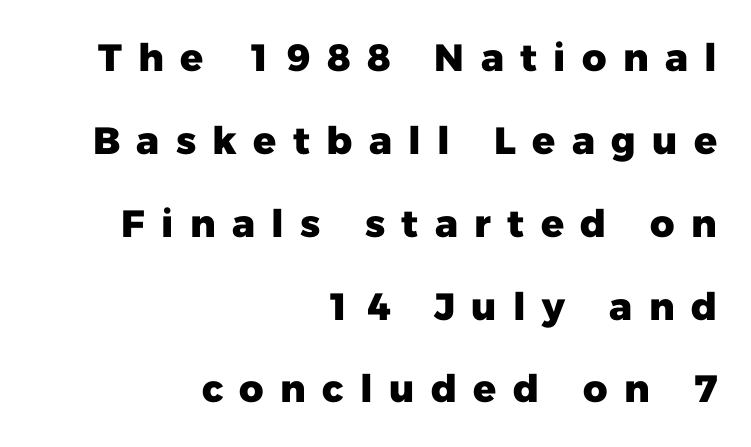
Character widths vary here, with narrow letters taking less room than wide ones. What's the leading like? Stretched, with rows far apart. This is the regular roman posture of the typeface. Any mark beneath the type? The region is blank. Each glyph is drawn with heavy, bold strokes. These lines are composed in type without serifs.
